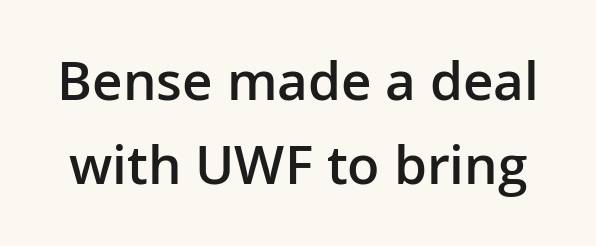
Q: Is the text bold? A: Semi-bold.
Q: Is the text italic (slanted)? A: No, it is upright.
Q: Is the typeface a serif or a sans-serif typeface? A: Sans-serif.
Q: Is the text underlined? A: No.
Q: Is the spacing between letters normal or unusually wide? A: Normal.
Q: Is the spacing between lines tight, normal or loose? A: Normal.
Q: Width (condensed, normal, or wide)? A: Normal.
Q: Stroke contrast? A: Low.
Q: x-height? A: Medium.
Q: Monospaced? A: No.
